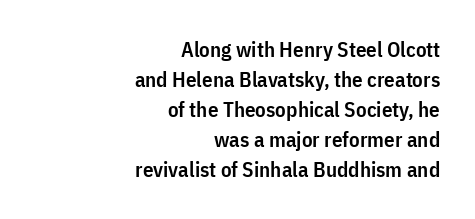
Ascenders rise straight up at ninety degrees. Right-aligned paragraph, ragged on the left. The line-height multiplier appears to be the usual default. The line texture is even and compact thanks to regular tracking. Each glyph is drawn with semibold strokes, heavier than normal yet not fully bold. Letters rest on an invisible, unmarked baseline.
